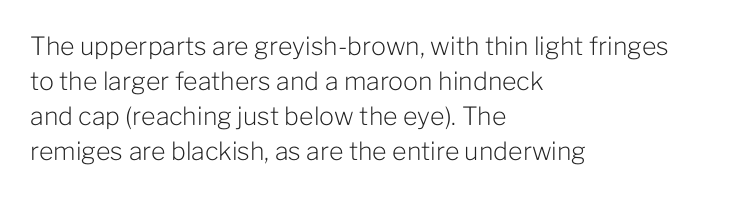
Nobody drew a line under any word here. The passage is arranged the way most books set body copy — flush left. Is the stroke heavy? The answer is a plain regular-or-lighter. Nobody touched the tracking dial on this one. A roman cut, with each character standing at attention. The space between consecutive lines is moderate.
